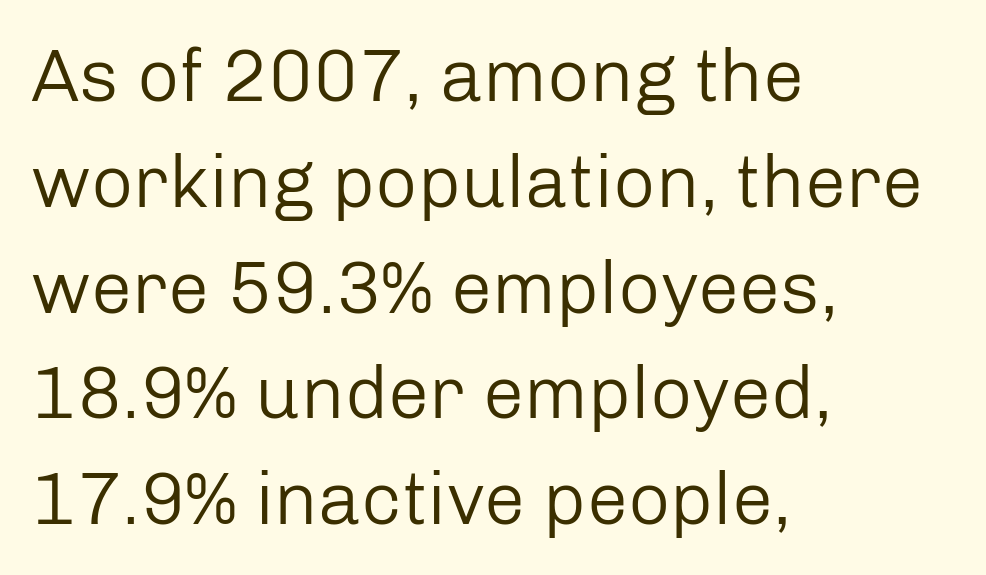
Q: Is the text bold? A: No.
Q: Is the text italic (slanted)? A: No, it is upright.
Q: Is the typeface a serif or a sans-serif typeface? A: Sans-serif.
Q: Is the text underlined? A: No.
Q: How is the paragraph aligned? A: Left-aligned.
Q: Is the spacing between letters normal or unusually wide? A: Normal.
Q: Is the spacing between lines tight, normal or loose? A: Normal.
Q: Width (condensed, normal, or wide)? A: Normal.
Q: Stroke contrast? A: Low.
Q: x-height? A: Medium.
Q: Monospaced? A: No.
